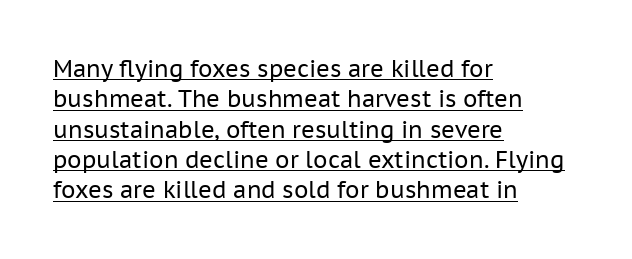
{"italic": "no", "bold": "no", "underline": "yes", "align": "left", "line_spacing": "normal", "line_spacing_ratio": 1.32, "letter_spacing": "normal", "letter_spacing_em": 0.0, "glyph_px": 23}
